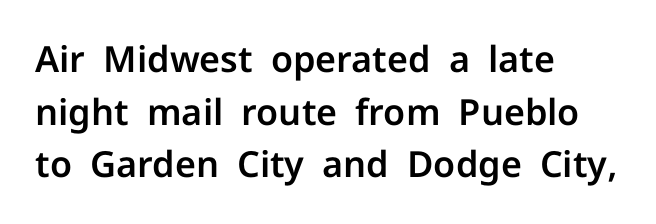
Q: Is the text italic (slanted)? A: No, it is upright.
Q: Is the typeface a serif or a sans-serif typeface? A: Sans-serif.
Q: Is the text underlined? A: No.
Q: How is the paragraph aligned? A: Left-aligned.
Q: Is the spacing between letters normal or unusually wide? A: Normal.
Q: Is the spacing between lines tight, normal or loose? A: Normal.
Q: Width (condensed, normal, or wide)? A: Normal.
Q: Stroke contrast? A: Low.
Q: x-height? A: Medium.
Q: Monospaced? A: No.
